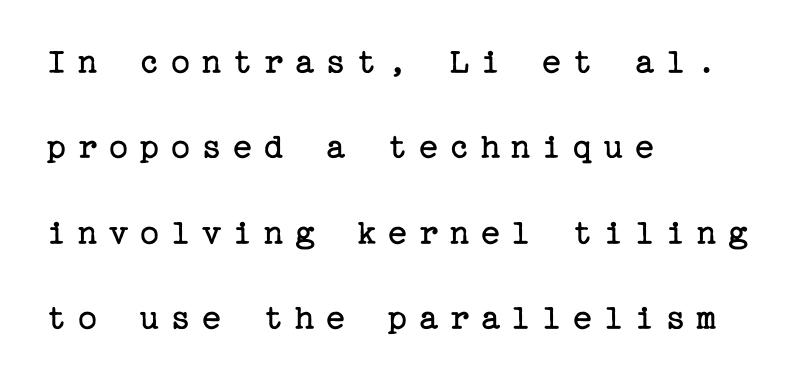
Rule under the text: the space is simply empty. Heaviness? Minimal to ordinary, like unemphasized prose. Rendered with straight, roman letterforms. Loose tracking; the words dissolve into strings of separated letters. Letterform terminals end in serifs throughout the passage. These lines stand farther apart than default settings would place them.
